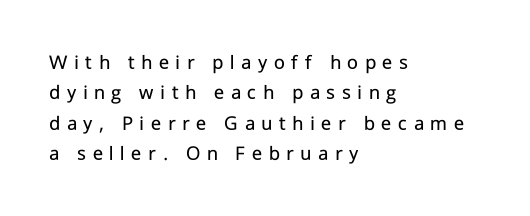
The image shows 21 px text type, upright; set left-aligned, normal line spacing (1.45x), unusually wide letter spacing (+0.31 em), not underlined.
